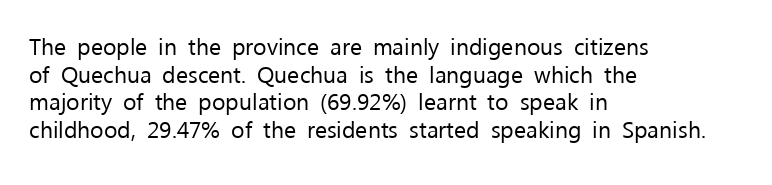
Q: Is the text bold? A: No.
Q: Is the text italic (slanted)? A: No, it is upright.
Q: Is the text underlined? A: No.
Q: How is the paragraph aligned? A: Left-aligned.
Q: Is the spacing between letters normal or unusually wide? A: Normal.
